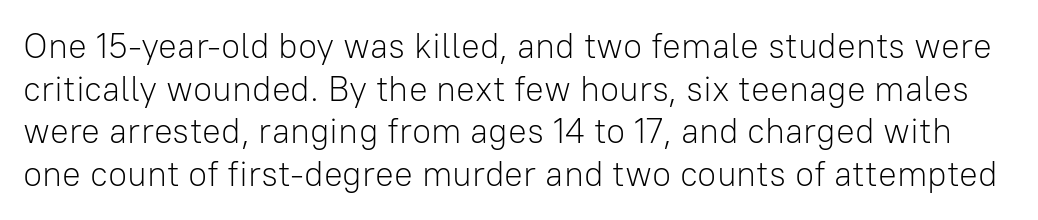
{"serif": "no", "italic": "no", "bold": "no", "weight": "light", "width": "normal", "stroke_contrast": "low", "x_height": "medium", "monospaced": "no", "underline": "no", "line_spacing_ratio": 1.22, "letter_spacing": "normal", "letter_spacing_em": 0.0, "glyph_px": 35}
